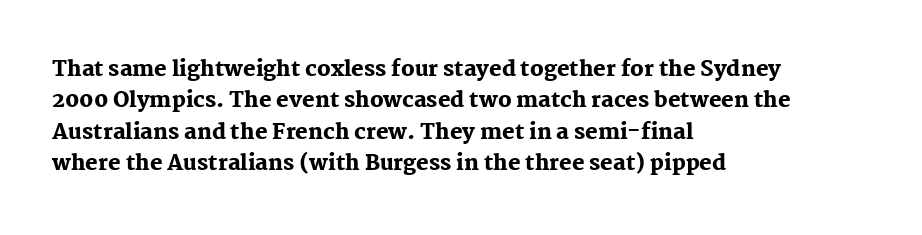
Q: Is the text bold? A: Yes.
Q: Is the text italic (slanted)? A: No, it is upright.
Q: Is the text underlined? A: No.
Q: How is the paragraph aligned? A: Left-aligned.
Q: Is the spacing between letters normal or unusually wide? A: Normal.
Q: Is the spacing between lines tight, normal or loose? A: Normal.
